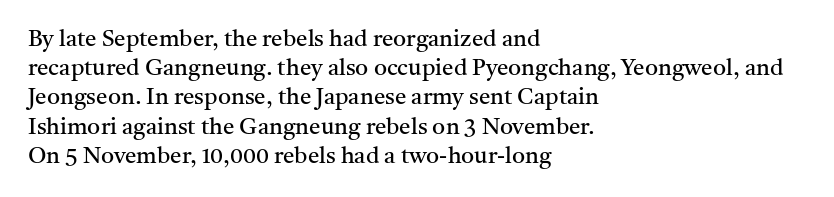
Q: Is the text bold? A: No.
Q: Is the text italic (slanted)? A: No, it is upright.
Q: Is the text underlined? A: No.
Q: How is the paragraph aligned? A: Left-aligned.
Q: Is the spacing between letters normal or unusually wide? A: Normal.
Q: Is the spacing between lines tight, normal or loose? A: Normal.
